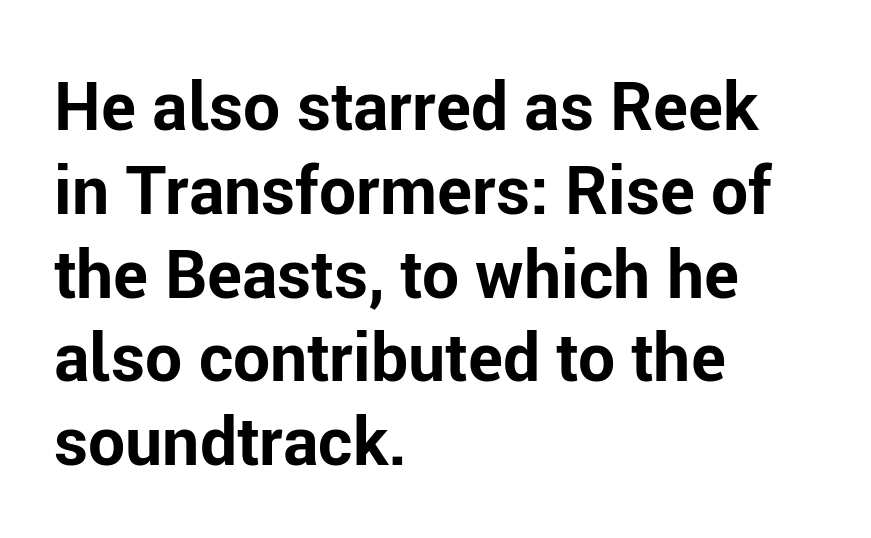
Q: Is the text bold? A: Yes.
Q: Is the text italic (slanted)? A: No, it is upright.
Q: Is the typeface a serif or a sans-serif typeface? A: Sans-serif.
Q: Is the text underlined? A: No.
Q: How is the paragraph aligned? A: Left-aligned.
Q: Is the spacing between letters normal or unusually wide? A: Normal.
Q: Is the spacing between lines tight, normal or loose? A: Normal.
Q: Width (condensed, normal, or wide)? A: Normal.
Q: Stroke contrast? A: Low.
Q: x-height? A: Medium.
Q: Monospaced? A: No.
